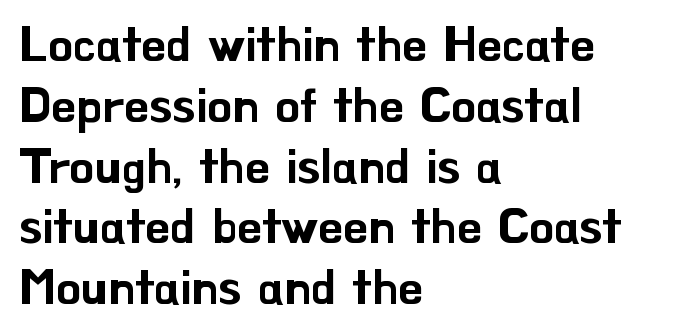
{"serif": "no", "italic": "no", "width": "normal", "stroke_contrast": "low", "x_height": "small", "monospaced": "no", "underline": "no", "align": "left", "line_spacing_ratio": 1.24, "letter_spacing": "normal", "letter_spacing_em": 0.0, "glyph_px": 49}
